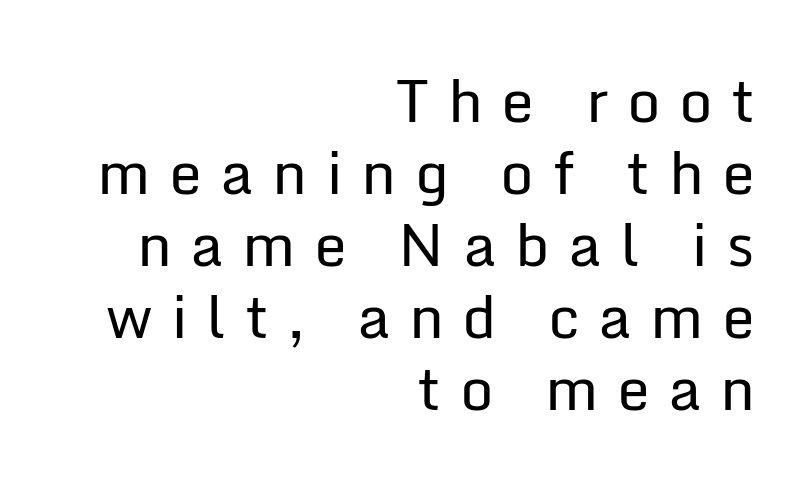
Q: Is the text bold? A: No.
Q: Is the text italic (slanted)? A: No, it is upright.
Q: Is the typeface a serif or a sans-serif typeface? A: Sans-serif.
Q: Is the text underlined? A: No.
Q: How is the paragraph aligned? A: Right-aligned.
Q: Is the spacing between letters normal or unusually wide? A: Unusually wide.
Q: Width (condensed, normal, or wide)? A: Normal.
Q: Stroke contrast? A: Low.
Q: x-height? A: Medium.
Q: Monospaced? A: No.
